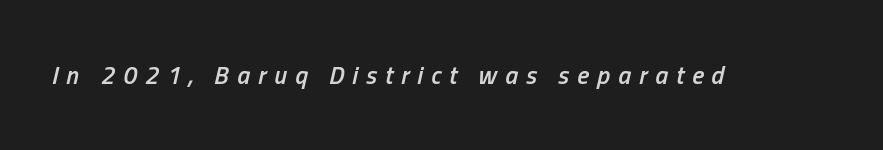
The image shows 25 px text type, italic (leaning right); set unusually wide letter spacing (+0.32 em), not underlined.
